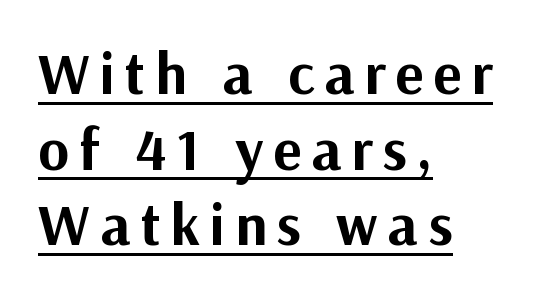
The image shows 59 px bold sans-serif type, upright; set left-aligned, normal line spacing (1.28x), underlined; medium stroke contrast and a medium x-height.
